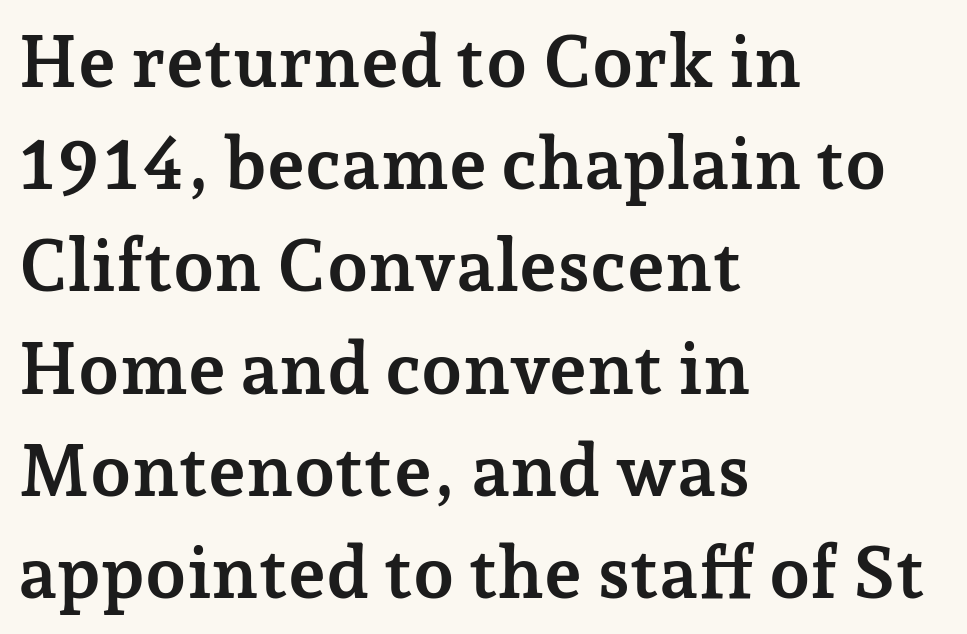
Q: Is the text bold? A: Yes.
Q: Is the text italic (slanted)? A: No, it is upright.
Q: Is the typeface a serif or a sans-serif typeface? A: Serif.
Q: Is the text underlined? A: No.
Q: How is the paragraph aligned? A: Left-aligned.
Q: Is the spacing between letters normal or unusually wide? A: Normal.
Q: Is the spacing between lines tight, normal or loose? A: Normal.
Q: Width (condensed, normal, or wide)? A: Normal.
Q: Stroke contrast? A: Low.
Q: x-height? A: Medium.
Q: Monospaced? A: No.
